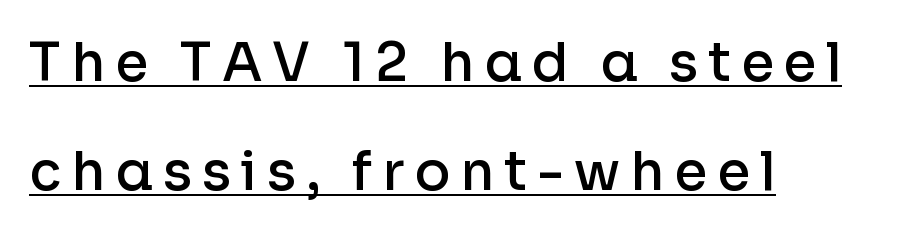
The image shows 53 px semibold sans-serif type, upright; set left-aligned, loose line spacing (2.06x), underlined; low stroke contrast and a medium x-height.
